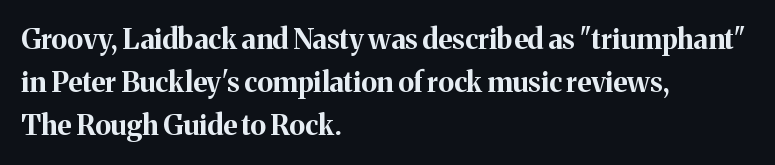
{"serif": "yes", "italic": "no", "bold": "yes", "weight": "bold", "width": "normal", "stroke_contrast": "medium", "x_height": "medium", "monospaced": "no", "underline": "no", "align": "left", "line_spacing": "normal", "line_spacing_ratio": 1.54, "letter_spacing": "normal", "letter_spacing_em": 0.0, "glyph_px": 28}
